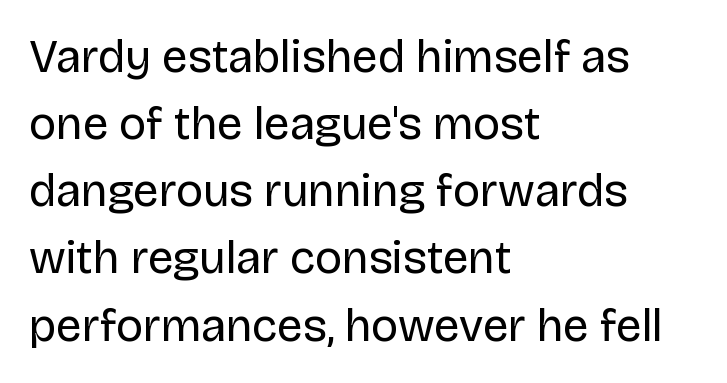
Q: Is the text bold? A: No.
Q: Is the text italic (slanted)? A: No, it is upright.
Q: Is the typeface a serif or a sans-serif typeface? A: Sans-serif.
Q: Is the text underlined? A: No.
Q: How is the paragraph aligned? A: Left-aligned.
Q: Is the spacing between letters normal or unusually wide? A: Normal.
Q: Is the spacing between lines tight, normal or loose? A: Normal.
Q: Width (condensed, normal, or wide)? A: Normal.
Q: Stroke contrast? A: Low.
Q: x-height? A: Large.
Q: Monospaced? A: No.
